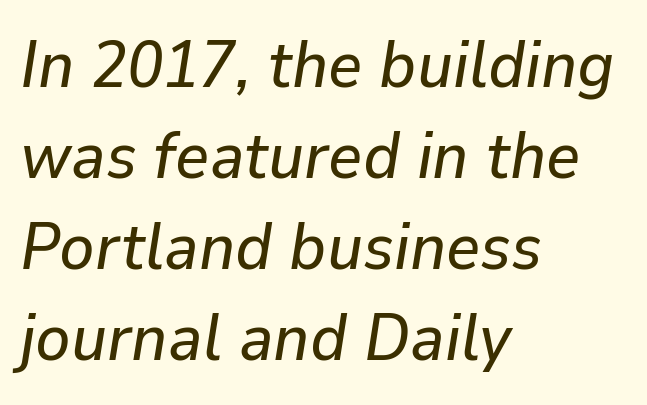
Q: Is the text italic (slanted)? A: Yes, it leans right by about 9 degrees.
Q: Is the text underlined? A: No.
Q: How is the paragraph aligned? A: Left-aligned.
Q: Is the spacing between letters normal or unusually wide? A: Normal.
Q: Is the spacing between lines tight, normal or loose? A: Normal.
Q: Width (condensed, normal, or wide)? A: Normal.
Q: Stroke contrast? A: Low.
Q: x-height? A: Medium.
Q: Monospaced? A: No.
